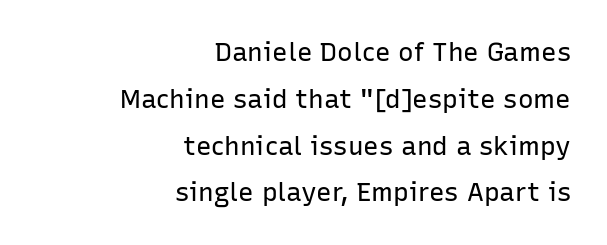
The image shows 26 px text type, upright; set right-aligned, line spacing 1.8x, normal letter spacing, not underlined.
